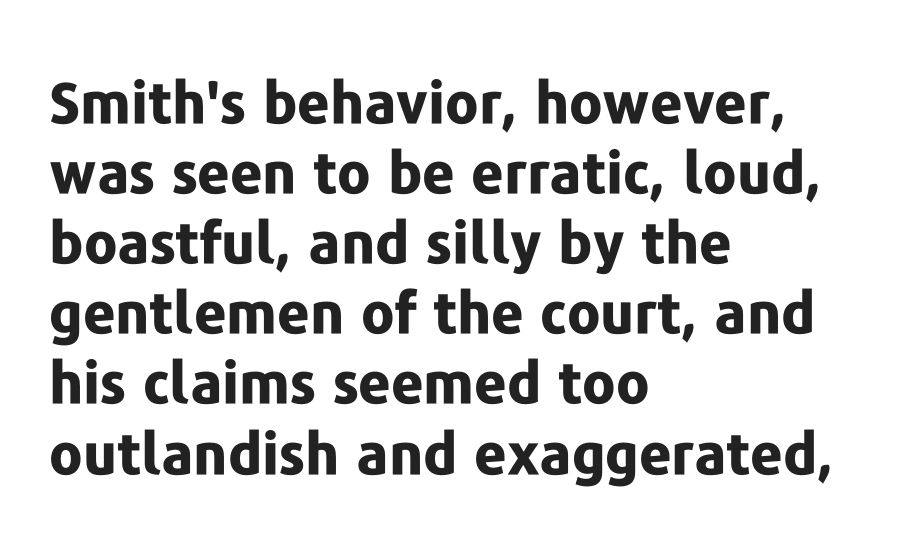
{"serif": "no", "italic": "no", "bold": "yes", "weight": "bold", "width": "normal", "stroke_contrast": "low", "x_height": "medium", "monospaced": "no", "underline": "no", "align": "left", "line_spacing_ratio": 1.23, "letter_spacing": "normal", "letter_spacing_em": 0.0, "glyph_px": 57}
